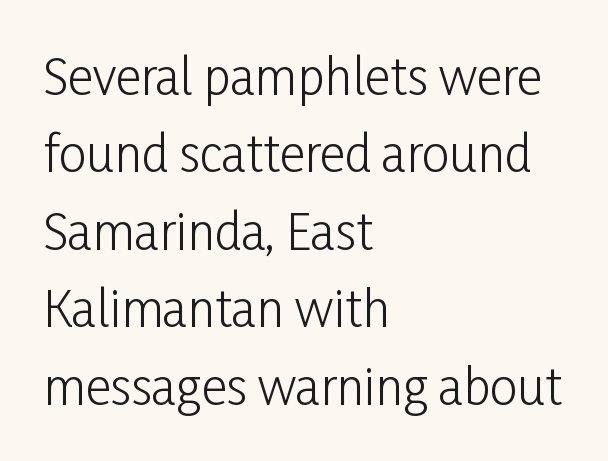
{"serif": "no", "italic": "no", "bold": "no", "weight": "light", "width": "condensed", "stroke_contrast": "low", "x_height": "medium", "monospaced": "no", "underline": "no", "align": "left", "line_spacing": "normal", "line_spacing_ratio": 1.58, "letter_spacing": "normal", "letter_spacing_em": 0.0, "glyph_px": 49}
